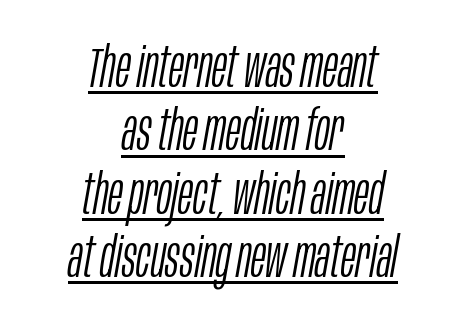
Q: Is the text bold? A: No.
Q: Is the text italic (slanted)? A: Yes, it leans right by about 10 degrees.
Q: Is the text underlined? A: Yes.
Q: How is the paragraph aligned? A: Centered.
Q: Is the spacing between letters normal or unusually wide? A: Normal.
Q: Is the spacing between lines tight, normal or loose? A: Tight.
Q: Width (condensed, normal, or wide)? A: Condensed.
Q: Stroke contrast? A: Low.
Q: x-height? A: Large.
Q: Monospaced? A: No.
